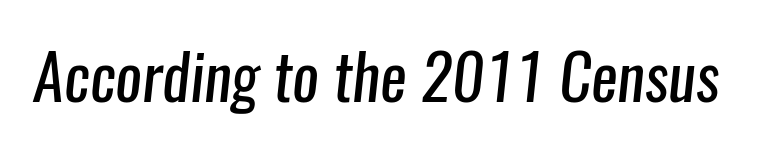
{"serif": "no", "bold": "no", "weight": "regular", "width": "condensed", "stroke_contrast": "low", "x_height": "medium", "monospaced": "no", "underline": "no", "letter_spacing": "normal", "letter_spacing_em": 0.0, "glyph_px": 63}
